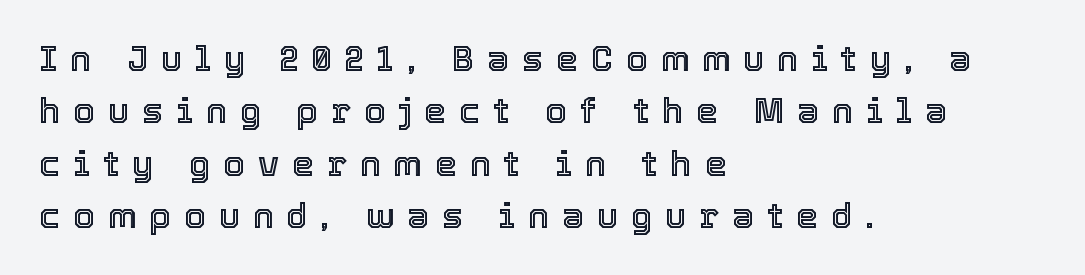
The image shows 35 px text type, upright; set left-aligned, normal line spacing (1.5x), unusually wide letter spacing (+0.37 em), not underlined; a medium x-height.
